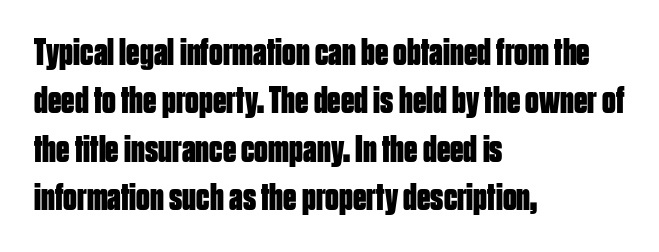
Q: Is the text bold? A: Yes.
Q: Is the text italic (slanted)? A: No, it is upright.
Q: Is the typeface a serif or a sans-serif typeface? A: Sans-serif.
Q: Is the text underlined? A: No.
Q: How is the paragraph aligned? A: Left-aligned.
Q: Is the spacing between letters normal or unusually wide? A: Normal.
Q: Is the spacing between lines tight, normal or loose? A: Normal.
Q: Width (condensed, normal, or wide)? A: Condensed.
Q: Stroke contrast? A: Low.
Q: x-height? A: Large.
Q: Monospaced? A: No.
